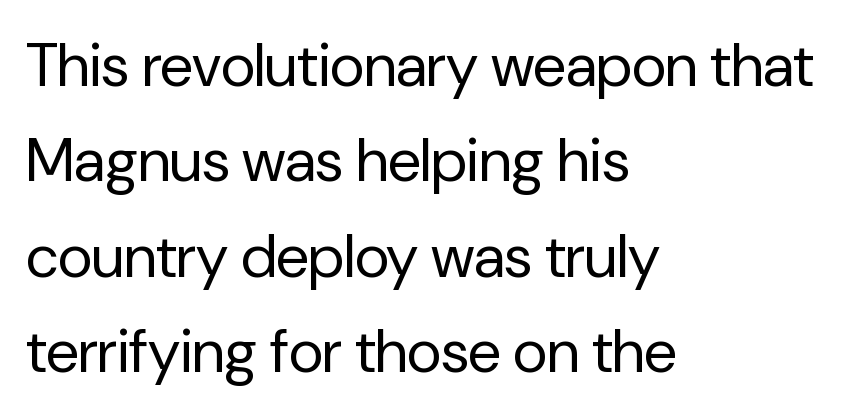
The image shows 60 px regular-weight sans-serif type, upright; set left-aligned, normal line spacing (1.59x), normal letter spacing, not underlined; low stroke contrast and a medium x-height.
